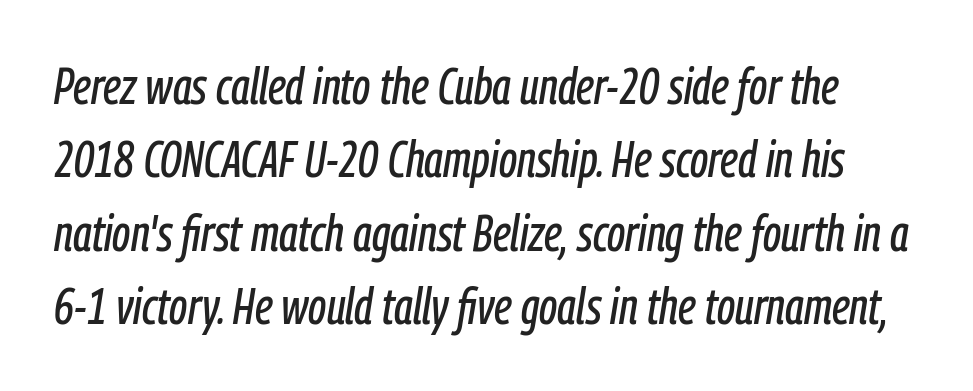
{"italic": "yes", "lean": "right", "slant_degrees": 9, "width": "condensed", "stroke_contrast": "low", "x_height": "medium", "monospaced": "no", "underline": "no", "line_spacing": "normal", "line_spacing_ratio": 1.44, "letter_spacing": "normal", "letter_spacing_em": 0.0, "glyph_px": 51}
